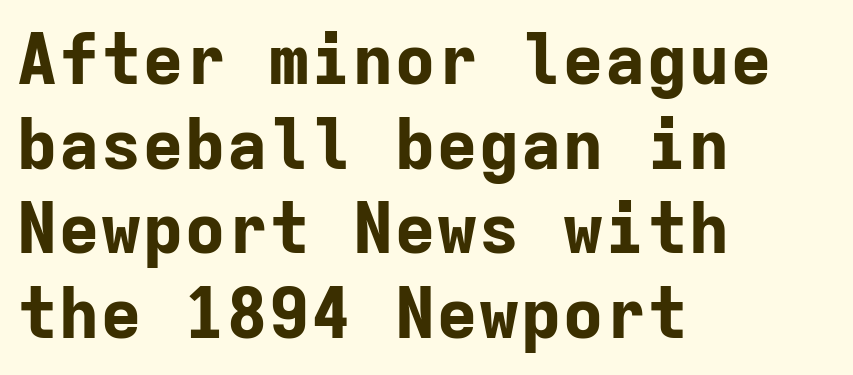
Q: Is the text bold? A: Yes.
Q: Is the text italic (slanted)? A: No, it is upright.
Q: Is the typeface a serif or a sans-serif typeface? A: Sans-serif.
Q: Is the text underlined? A: No.
Q: How is the paragraph aligned? A: Left-aligned.
Q: Is the spacing between letters normal or unusually wide? A: Normal.
Q: Width (condensed, normal, or wide)? A: Normal.
Q: Stroke contrast? A: Low.
Q: x-height? A: Medium.
Q: Monospaced? A: Yes.
